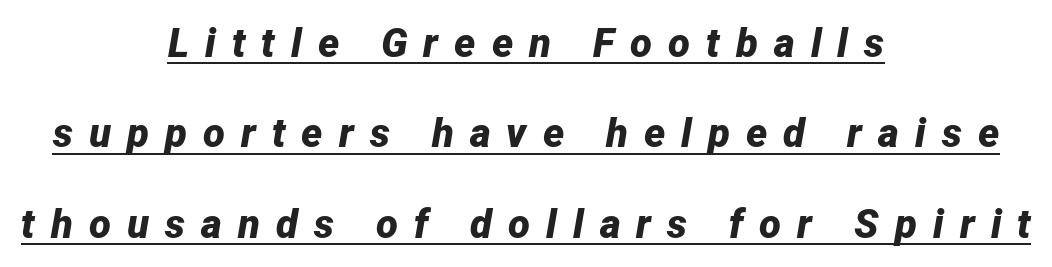
The image shows 40 px bold type, italic (leaning right); set centered, loose line spacing (2.26x), unusually wide letter spacing (+0.4 em), underlined; low stroke contrast and a medium x-height.
